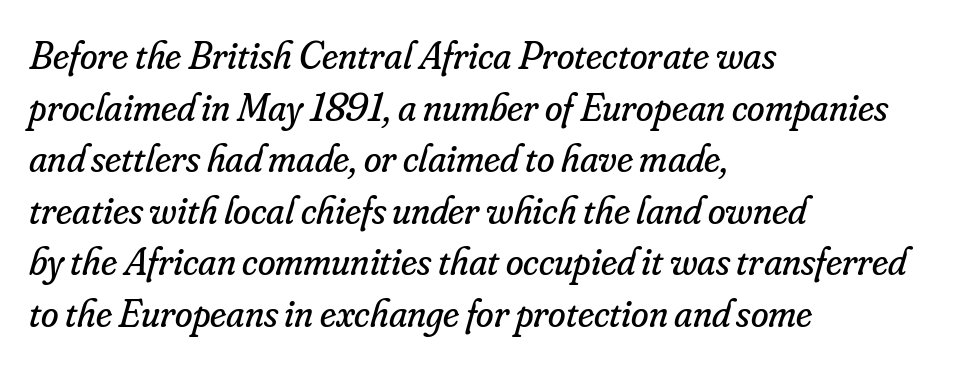
An italicized treatment has been applied to the whole sample. Descenders are the only things crossing below the line. This sample has the flowing, uneven cadence of proportional lettering. Left-aligned paragraph, ragged on the right. Vertically, the passage feels balanced, rows spaced as you'd expect. The passage shown has conventional tracking throughout.
